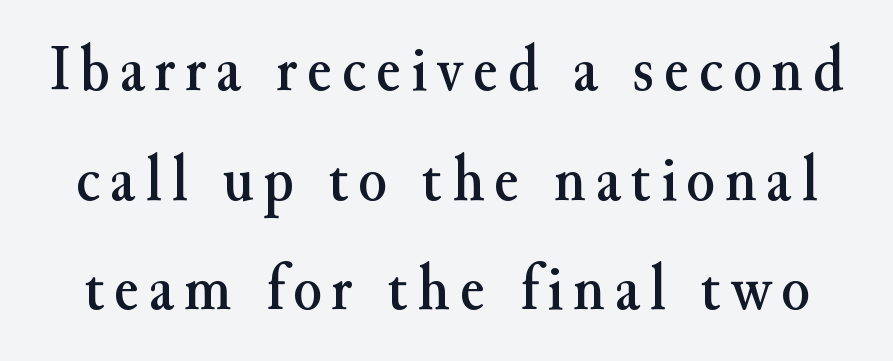
Q: Is the text italic (slanted)? A: No, it is upright.
Q: Is the typeface a serif or a sans-serif typeface? A: Serif.
Q: Is the text underlined? A: No.
Q: Is the spacing between lines tight, normal or loose? A: Normal.
Q: Width (condensed, normal, or wide)? A: Normal.
Q: Stroke contrast? A: Medium.
Q: x-height? A: Small.
Q: Monospaced? A: No.
